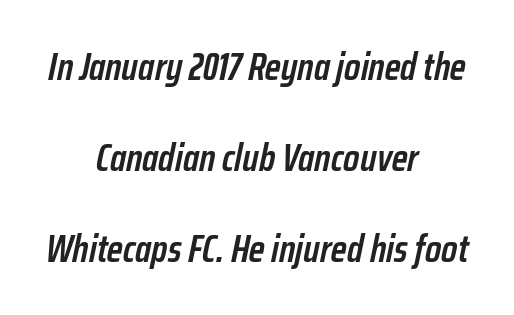
{"italic": "yes", "lean": "right", "slant_degrees": 12, "bold": "semi", "weight": "semibold", "width": "condensed", "stroke_contrast": "low", "x_height": "medium", "monospaced": "no", "underline": "no", "align": "center", "line_spacing": "loose", "line_spacing_ratio": 2.39, "letter_spacing": "normal", "letter_spacing_em": 0.0, "glyph_px": 38}
